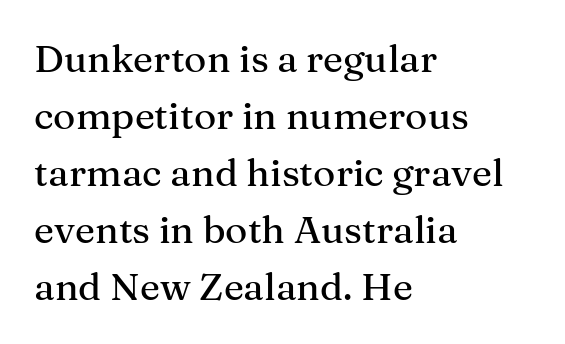
Q: Is the text italic (slanted)? A: No, it is upright.
Q: Is the typeface a serif or a sans-serif typeface? A: Serif.
Q: Is the text underlined? A: No.
Q: How is the paragraph aligned? A: Left-aligned.
Q: Is the spacing between letters normal or unusually wide? A: Normal.
Q: Is the spacing between lines tight, normal or loose? A: Normal.
Q: Width (condensed, normal, or wide)? A: Normal.
Q: Stroke contrast? A: Medium.
Q: x-height? A: Medium.
Q: Monospaced? A: No.
